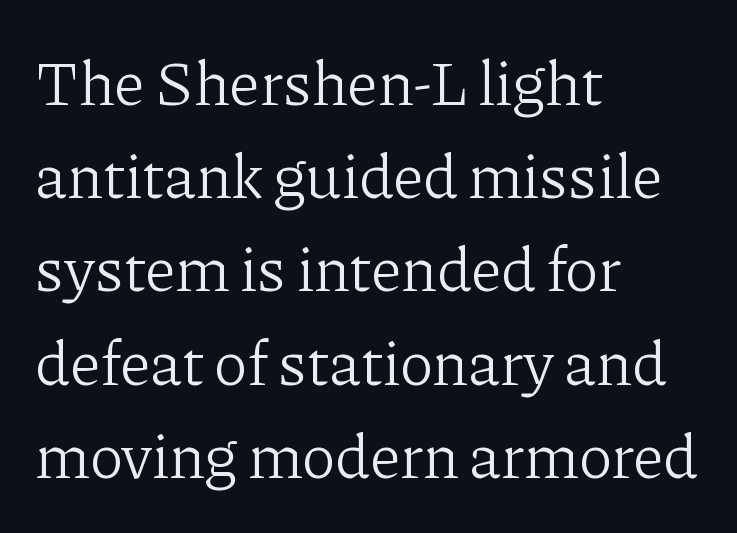
Q: Is the text bold? A: No.
Q: Is the text italic (slanted)? A: No, it is upright.
Q: Is the typeface a serif or a sans-serif typeface? A: Serif.
Q: Is the text underlined? A: No.
Q: How is the paragraph aligned? A: Left-aligned.
Q: Is the spacing between letters normal or unusually wide? A: Normal.
Q: Is the spacing between lines tight, normal or loose? A: Normal.
Q: Width (condensed, normal, or wide)? A: Normal.
Q: Stroke contrast? A: Low.
Q: x-height? A: Medium.
Q: Monospaced? A: No.
